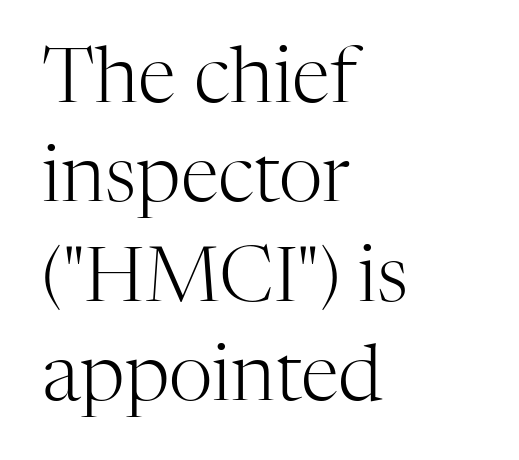
The image shows 77 px light serif type, upright; set left-aligned, normal line spacing (1.29x), normal letter spacing, not underlined; high stroke contrast and a medium x-height.
